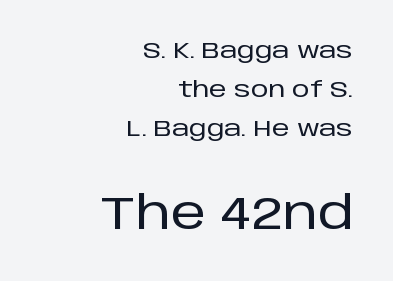
{"serif": "no", "italic": "no", "width": "normal", "stroke_contrast": "low", "x_height": "large", "monospaced": "no", "underline": "no", "align": "right", "line_spacing_ratio": 1.78, "letter_spacing": "normal", "letter_spacing_em": 0.0, "larger_block": "second", "size_ratio": 2.05, "glyph_px": 45}
